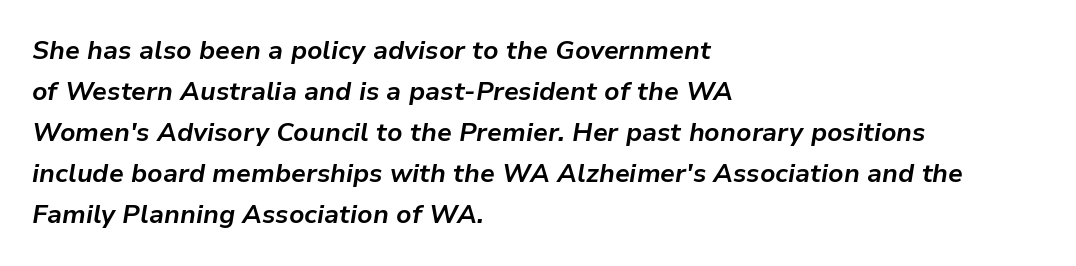
{"italic": "yes", "lean": "right", "slant_degrees": 9, "bold": "yes", "underline": "no", "align": "left", "line_spacing": "normal", "line_spacing_ratio": 1.58, "letter_spacing": "normal", "letter_spacing_em": 0.0, "glyph_px": 26}
